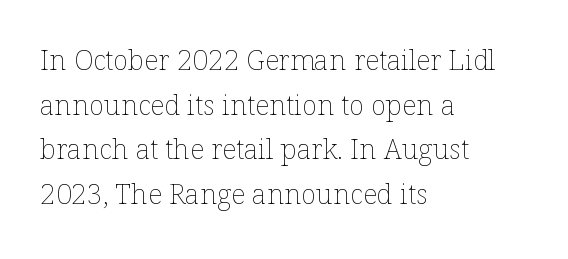
Q: Is the text bold? A: No.
Q: Is the text italic (slanted)? A: No, it is upright.
Q: Is the text underlined? A: No.
Q: How is the paragraph aligned? A: Left-aligned.
Q: Is the spacing between letters normal or unusually wide? A: Normal.
Q: Is the spacing between lines tight, normal or loose? A: Normal.
Q: Width (condensed, normal, or wide)? A: Normal.
Q: Stroke contrast? A: Low.
Q: x-height? A: Medium.
Q: Monospaced? A: No.
